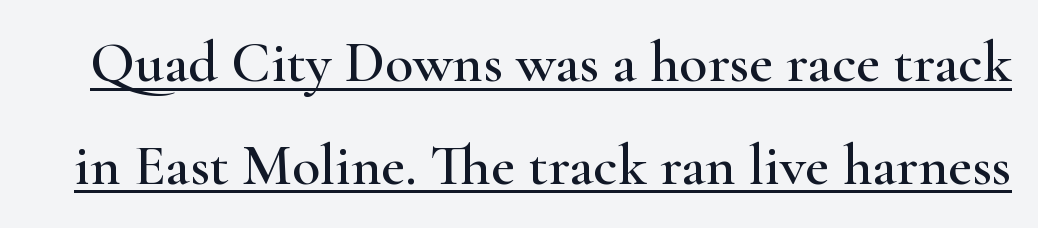
The rendering keeps characters at their native spacing. It's the straight-up-and-down kind of type. In designer terms, the underline attribute is active on this setting. Note the varied advance widths — an 'i' is clearly narrower than an 'm'.
